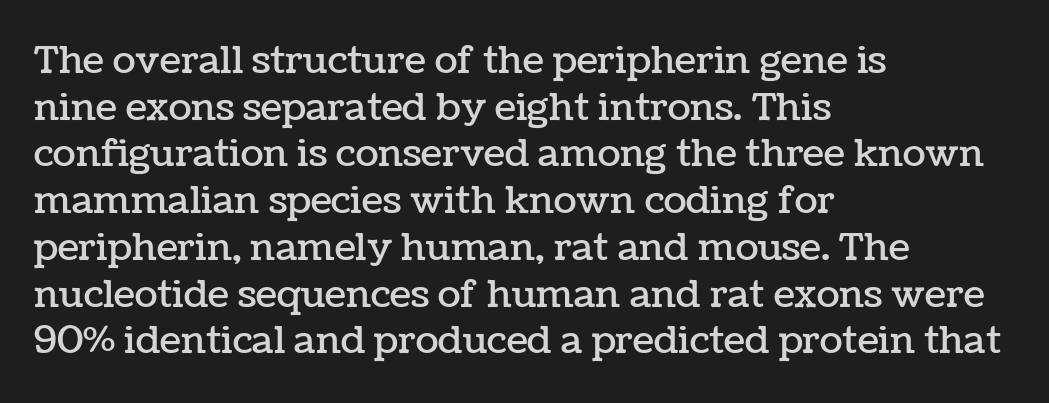
The image shows 38 px text type, upright; set left-aligned, line spacing 1.23x, normal letter spacing, not underlined; low stroke contrast and a medium x-height.
